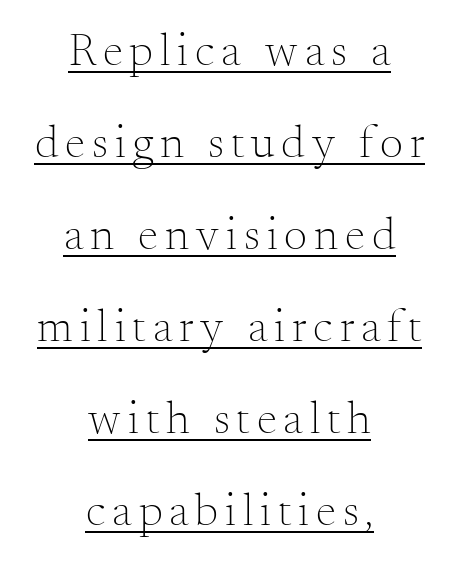
The image shows 46 px light serif type, upright; set centered, loose line spacing (2.0x), underlined; medium stroke contrast and a small x-height.
